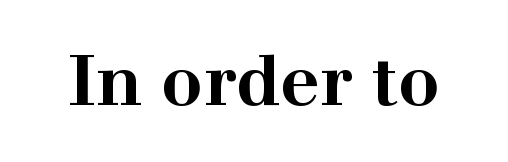
Q: Is the text bold? A: Yes.
Q: Is the text italic (slanted)? A: No, it is upright.
Q: Is the typeface a serif or a sans-serif typeface? A: Serif.
Q: Is the text underlined? A: No.
Q: Is the spacing between letters normal or unusually wide? A: Normal.
Q: Width (condensed, normal, or wide)? A: Wide.
Q: Stroke contrast? A: High.
Q: x-height? A: Medium.
Q: Monospaced? A: No.
